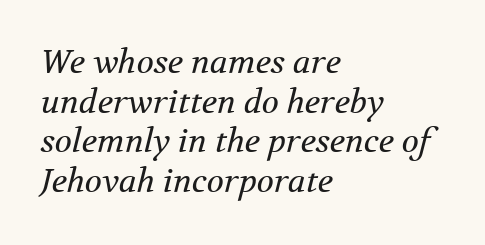
Q: Is the text bold? A: No.
Q: Is the text italic (slanted)? A: Yes, it leans right by about 12 degrees.
Q: Is the typeface a serif or a sans-serif typeface? A: Serif.
Q: Is the text underlined? A: No.
Q: How is the paragraph aligned? A: Left-aligned.
Q: Is the spacing between letters normal or unusually wide? A: Normal.
Q: Width (condensed, normal, or wide)? A: Normal.
Q: Stroke contrast? A: Medium.
Q: x-height? A: Medium.
Q: Monospaced? A: No.
